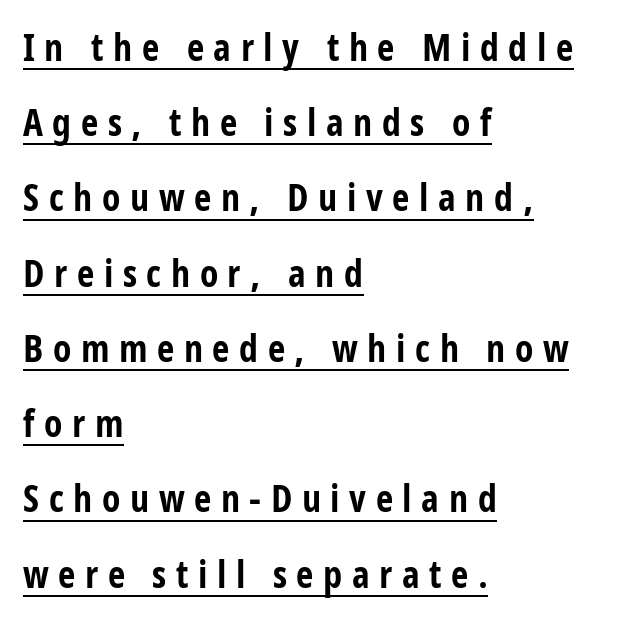
The image shows 38 px bold, condensed sans-serif type, upright; set left-aligned, loose line spacing (1.98x), unusually wide letter spacing (+0.25 em), underlined; low stroke contrast and a large x-height.
